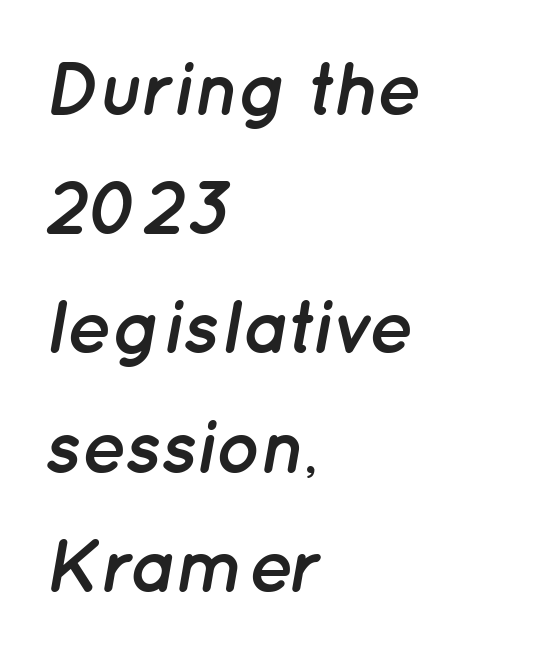
Q: Is the text bold? A: Yes.
Q: Is the text italic (slanted)? A: Yes, it leans right by about 12 degrees.
Q: Is the text underlined? A: No.
Q: How is the paragraph aligned? A: Left-aligned.
Q: Is the spacing between letters normal or unusually wide? A: Normal.
Q: Is the spacing between lines tight, normal or loose? A: Normal.
Q: Width (condensed, normal, or wide)? A: Normal.
Q: Stroke contrast? A: Low.
Q: x-height? A: Medium.
Q: Monospaced? A: No.
